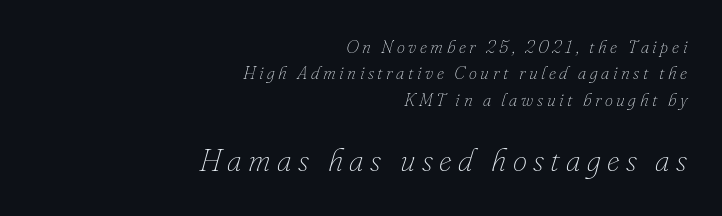
{"italic": "yes", "lean": "right", "slant_degrees": 16, "bold": "no", "weight": "thin", "width": "normal", "stroke_contrast": "low", "x_height": "small", "monospaced": "no", "underline": "no", "align": "right", "line_spacing": "normal", "line_spacing_ratio": 1.46, "letter_spacing": "wide", "letter_spacing_em": 0.2, "larger_block": "second", "size_ratio": 1.78, "glyph_px": 32}
